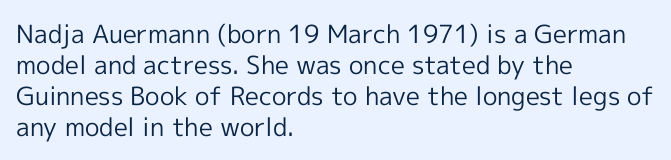
{"italic": "no", "bold": "no", "underline": "no", "align": "left", "line_spacing_ratio": 1.24, "letter_spacing": "normal", "letter_spacing_em": 0.0, "glyph_px": 25}
